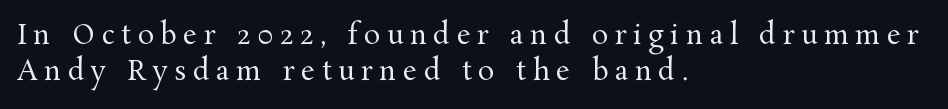
Q: Is the text bold? A: No.
Q: Is the text italic (slanted)? A: No, it is upright.
Q: Is the text underlined? A: No.
Q: How is the paragraph aligned? A: Left-aligned.
Q: Is the spacing between letters normal or unusually wide? A: Unusually wide.
Q: Is the spacing between lines tight, normal or loose? A: Normal.
